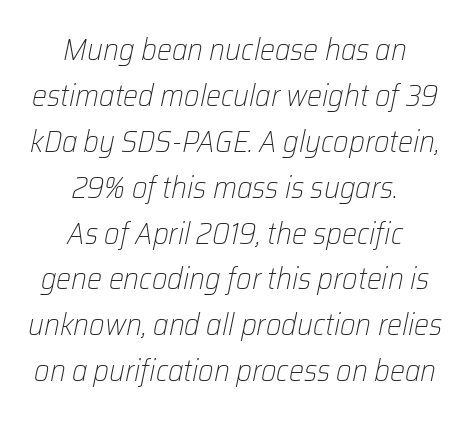
No letter is thick-stroked: the sample isn't bold. Italic? Definitely — the glyphs are oblique. These lines stack symmetrically, like a column narrowing and widening about its center. Leading: standard.
